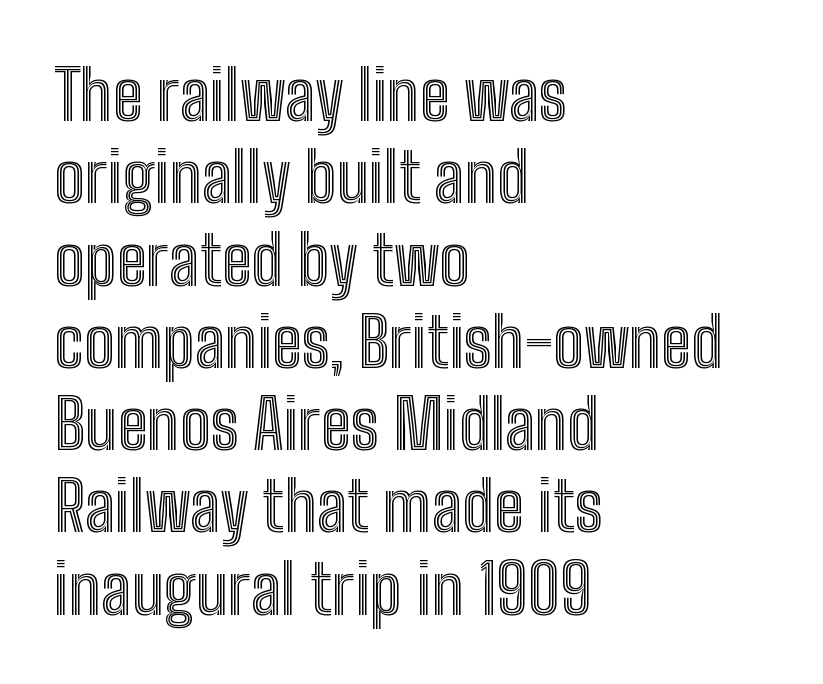
{"italic": "no", "width": "condensed", "x_height": "medium", "monospaced": "no", "underline": "no", "align": "left", "line_spacing_ratio": 1.21, "letter_spacing": "normal", "letter_spacing_em": 0.0, "glyph_px": 68}
